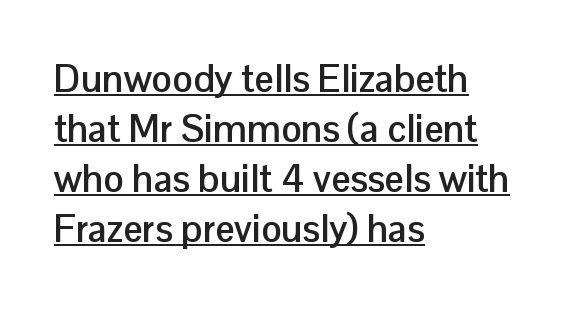
The image shows 38 px semibold sans-serif type, upright; set left-aligned, normal line spacing (1.32x), normal letter spacing, underlined; low stroke contrast and a medium x-height.
